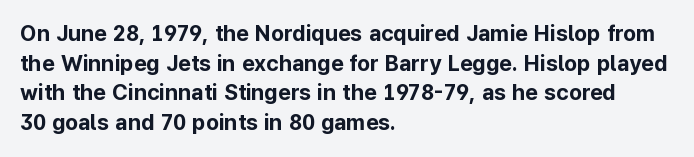
{"italic": "no", "bold": "yes", "underline": "no", "align": "left", "line_spacing": "normal", "line_spacing_ratio": 1.35, "letter_spacing": "normal", "letter_spacing_em": 0.0, "glyph_px": 22}
